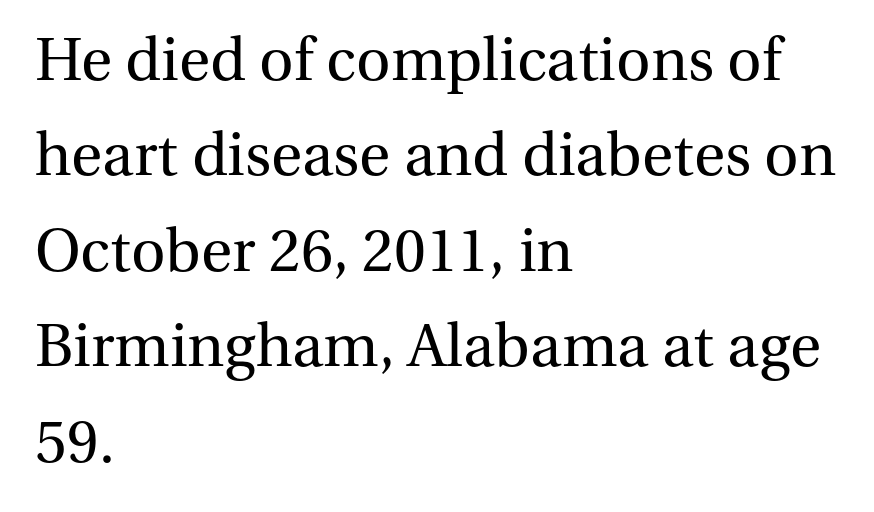
{"serif": "yes", "italic": "no", "bold": "no", "weight": "regular", "width": "normal", "stroke_contrast": "medium", "x_height": "medium", "monospaced": "no", "underline": "no", "align": "left", "line_spacing": "normal", "line_spacing_ratio": 1.59, "letter_spacing": "normal", "letter_spacing_em": 0.0, "glyph_px": 60}
